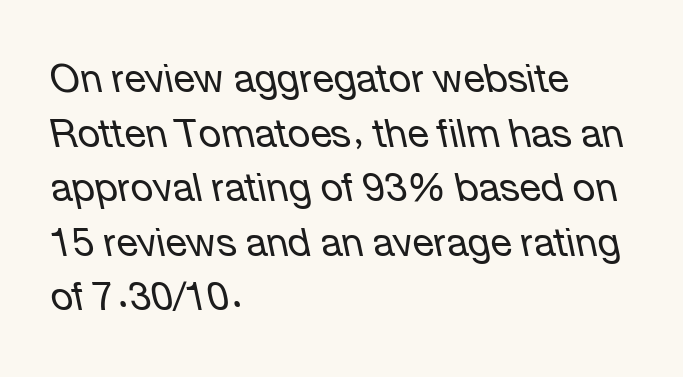
{"italic": "yes", "lean": "left", "slant_degrees": 12, "bold": "no", "weight": "regular", "width": "normal", "stroke_contrast": "low", "x_height": "medium", "monospaced": "no", "underline": "no", "align": "left", "line_spacing": "normal", "line_spacing_ratio": 1.4, "letter_spacing": "normal", "letter_spacing_em": 0.0, "glyph_px": 39}
